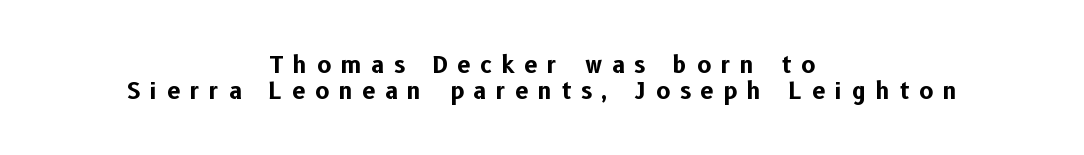
Posture: straight, roman, zero tilt. Chunky letters — that's bold for sure. The space directly below the letters is spotless. This block would grow much taller if given ordinary leading; it's compressed now.
